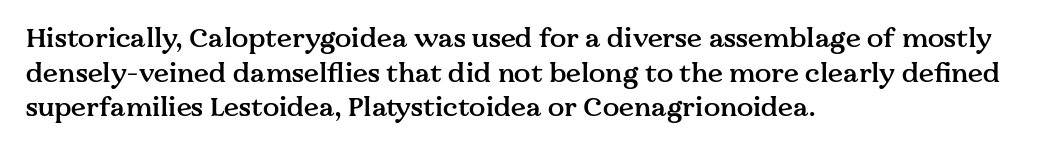
{"italic": "no", "bold": "semi", "underline": "no", "align": "left", "line_spacing": "normal", "line_spacing_ratio": 1.28, "letter_spacing": "normal", "letter_spacing_em": 0.0, "glyph_px": 27}
